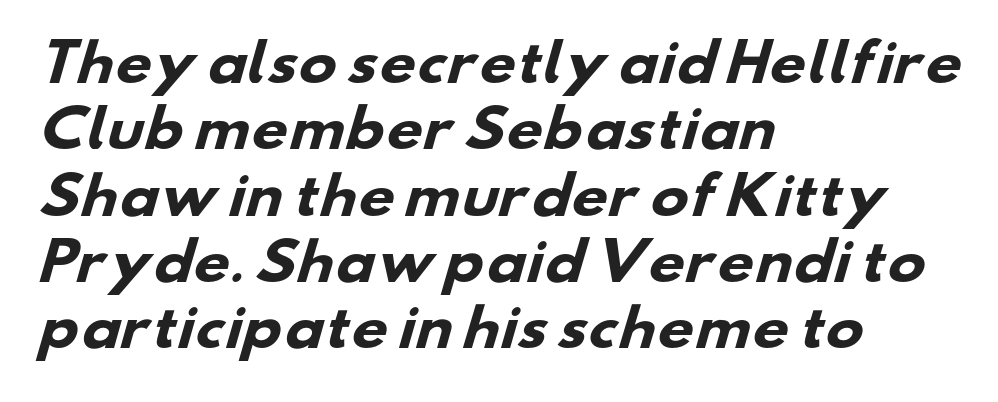
The rendering uses natural spacing where letterforms have individual widths. You can tell from the bare stems that sans-serif type was used. Does the copy run flush right? No — it runs flush left. Words appear dense and cohesive because spacing is normal. Interline gaps are of average width in this sample. The passage shown is not underscored anywhere.
